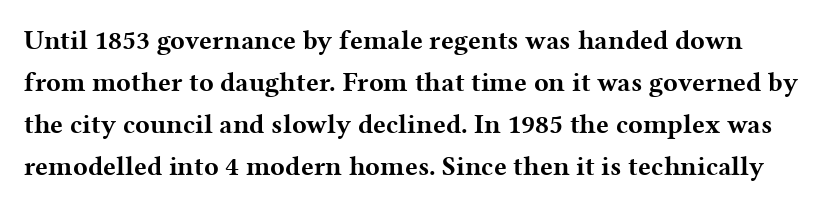
The image shows 27 px bold type, upright; set normal line spacing (1.55x), normal letter spacing, not underlined.
